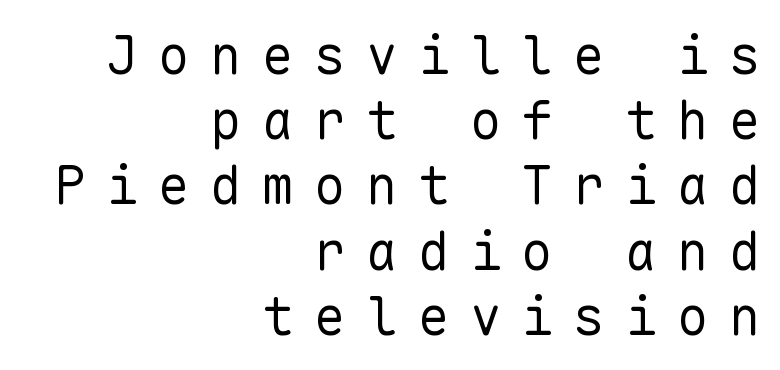
Visually the block forms a straight wall on the right and a jagged coastline on the left. Rule under the text: the space is simply empty. This is the regular roman posture of the typeface. The typesetting does not lean heavy: it is not bold. Regarding serifs, this sample does without them.
